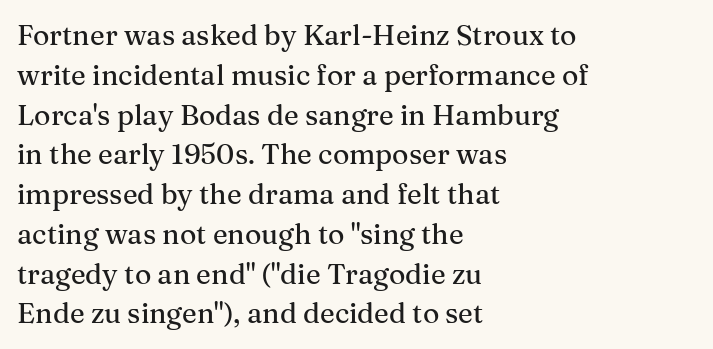
The image shows 28 px serif type, upright; set left-aligned, normal line spacing (1.42x), normal letter spacing, not underlined; medium stroke contrast and a medium x-height.
